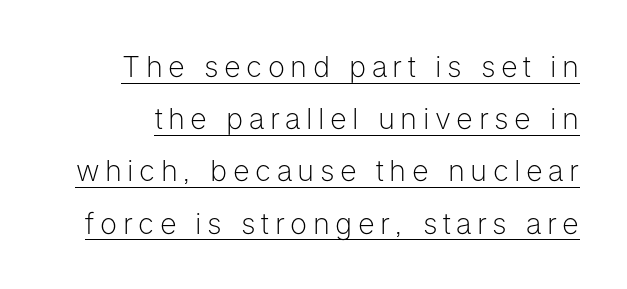
Q: Is the text bold? A: No.
Q: Is the text italic (slanted)? A: No, it is upright.
Q: Is the typeface a serif or a sans-serif typeface? A: Sans-serif.
Q: Is the text underlined? A: Yes.
Q: Width (condensed, normal, or wide)? A: Normal.
Q: Stroke contrast? A: Low.
Q: x-height? A: Medium.
Q: Monospaced? A: No.
